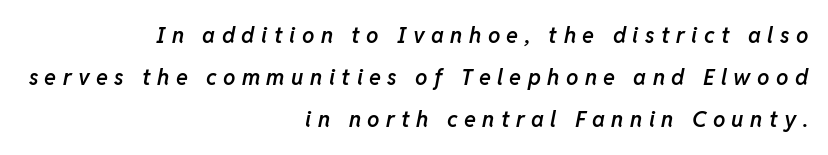
Short note: letters widely spaced. Only glyphs here, with clear space below each row. Summary of vertical rhythm: relaxed, with wide interline spacing. Horizontally, the lines are justified to the trailing edge only. Typesetter's note: demi weight, one step under bold. A typesetter would mark this as italic.
